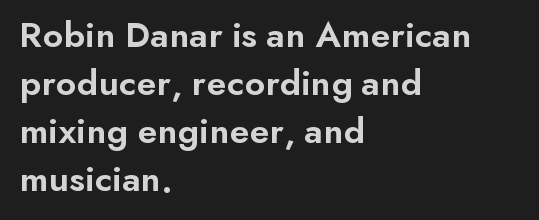
The image shows 38 px semibold sans-serif type, upright; set left-aligned, normal line spacing (1.26x), normal letter spacing, not underlined; low stroke contrast and a small x-height.
